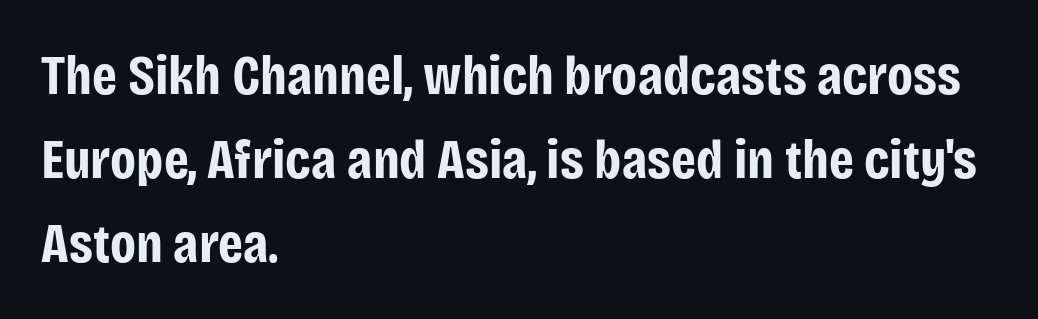
The image shows 56 px bold, condensed sans-serif type, upright; set left-aligned, normal line spacing (1.5x), normal letter spacing, not underlined; low stroke contrast and a large x-height.
